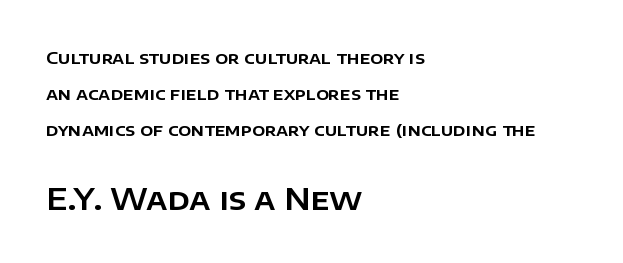
{"serif": "no", "italic": "no", "width": "normal", "stroke_contrast": "low", "x_height": "large", "monospaced": "no", "underline": "no", "align": "left", "line_spacing": "loose", "line_spacing_ratio": 2.13, "letter_spacing": "normal", "letter_spacing_em": 0.0, "larger_block": "second", "size_ratio": 1.76, "glyph_px": 30}
